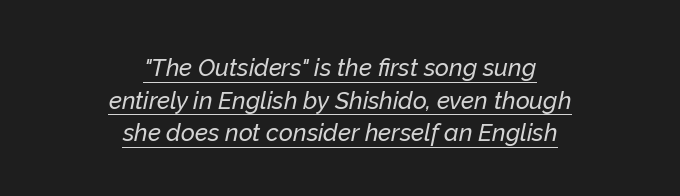
The glyphs look as if they've been sheared to an angle. No extra tracking has been applied to these lines. The string is rendered with underlining switched on. The compositor balanced each line on the midline.
